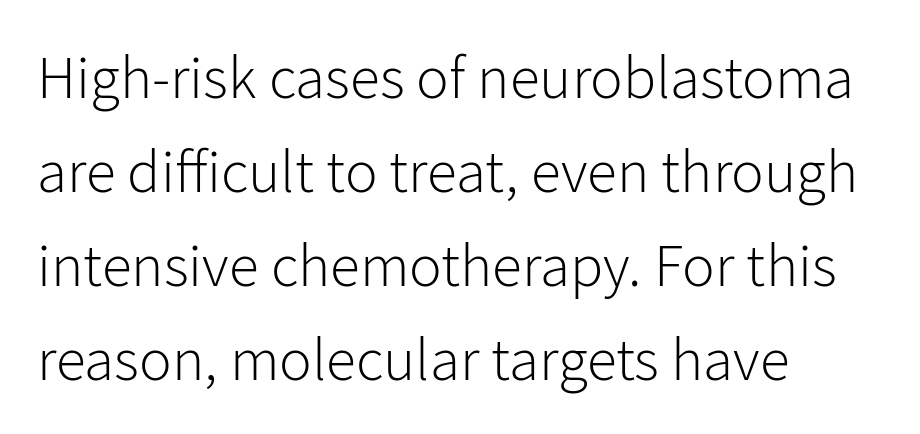
{"serif": "no", "italic": "no", "bold": "no", "weight": "light", "width": "normal", "stroke_contrast": "low", "x_height": "medium", "monospaced": "no", "underline": "no", "align": "left", "line_spacing": "normal", "line_spacing_ratio": 1.54, "letter_spacing": "normal", "letter_spacing_em": 0.0, "glyph_px": 61}
